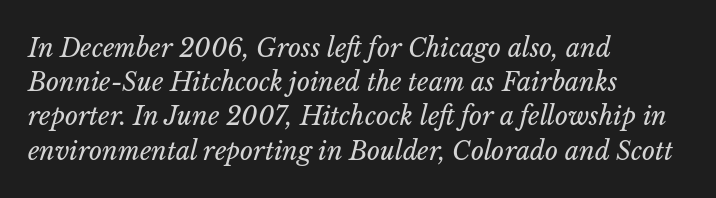
Q: Is the text bold? A: No.
Q: Is the text italic (slanted)? A: Yes, it leans right by about 14 degrees.
Q: Is the text underlined? A: No.
Q: How is the paragraph aligned? A: Left-aligned.
Q: Is the spacing between letters normal or unusually wide? A: Normal.
Q: Is the spacing between lines tight, normal or loose? A: Normal.
